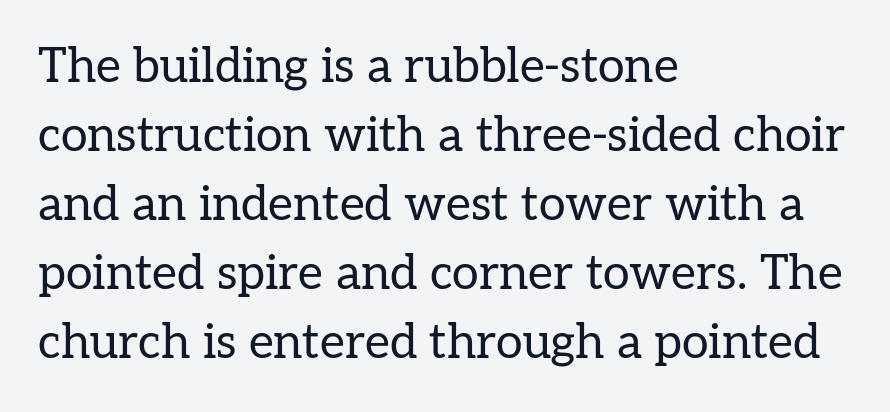
Q: Is the text bold? A: No.
Q: Is the text italic (slanted)? A: No, it is upright.
Q: Is the typeface a serif or a sans-serif typeface? A: Serif.
Q: Is the text underlined? A: No.
Q: How is the paragraph aligned? A: Left-aligned.
Q: Is the spacing between letters normal or unusually wide? A: Normal.
Q: Is the spacing between lines tight, normal or loose? A: Normal.
Q: Width (condensed, normal, or wide)? A: Normal.
Q: Stroke contrast? A: Low.
Q: x-height? A: Medium.
Q: Monospaced? A: No.
